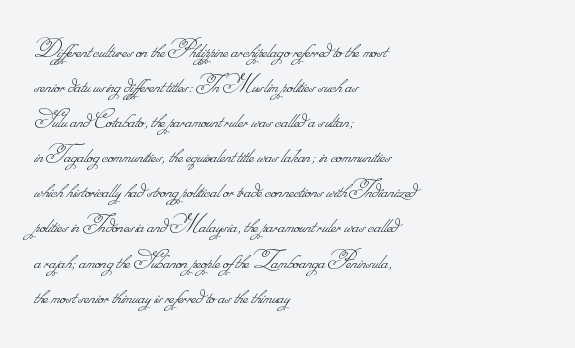
The space directly below the letters is spotless. In terms of leading, this rendering sits right in the middle. Notice how the passage keeps a crisp vertical edge on the left only. Tracking here is standard; glyphs follow each other at the usual distance.
